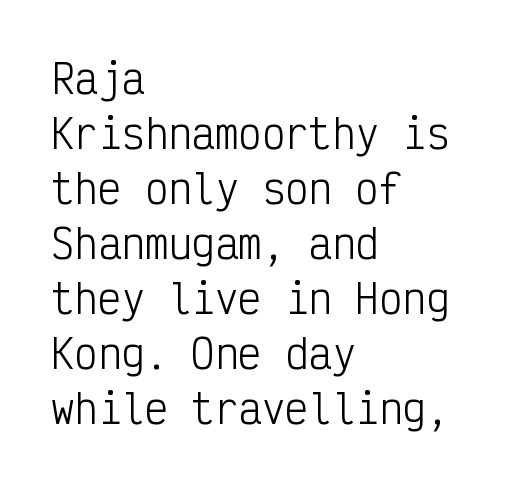
Typographically, this falls in the sans-serif category. Standard letterfit; no display-style spreading of the glyphs. The typesetter chose a ragged-right arrangement here. Ordinary non-slanted type is in use.
